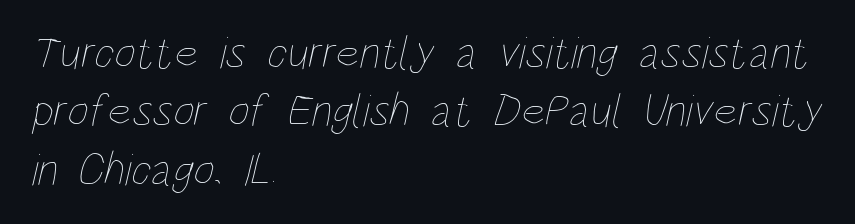
The paragraph has a hard left edge and a soft right edge. A typesetter would call this proportional, since set widths differ per character. If you measured baseline to baseline, you'd find a middling distance. A typesetter would call this zero additional tracking. The face looks like a standard text weight, possibly lighter. A clean baseline with only descenders dipping below it.
